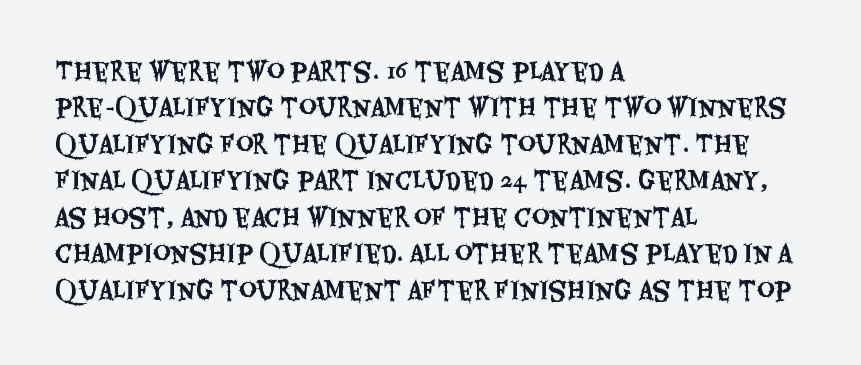
{"italic": "no", "underline": "no", "align": "left", "line_spacing": "normal", "line_spacing_ratio": 1.52, "letter_spacing": "normal", "letter_spacing_em": 0.0, "glyph_px": 24}
